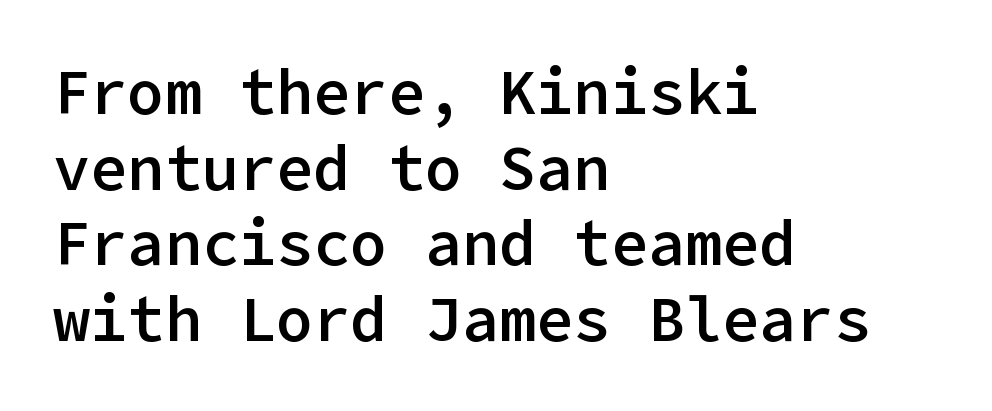
{"serif": "no", "italic": "no", "bold": "semi", "weight": "semibold", "width": "normal", "stroke_contrast": "low", "x_height": "medium", "underline": "no", "align": "left", "line_spacing_ratio": 1.22, "letter_spacing": "normal", "letter_spacing_em": 0.0, "glyph_px": 62}
